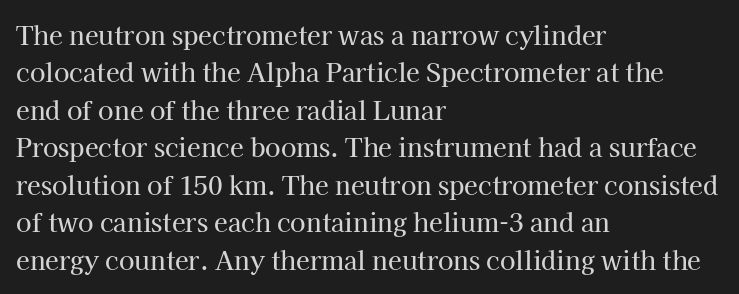
Q: Is the text italic (slanted)? A: No, it is upright.
Q: Is the text underlined? A: No.
Q: How is the paragraph aligned? A: Left-aligned.
Q: Is the spacing between letters normal or unusually wide? A: Normal.
Q: Is the spacing between lines tight, normal or loose? A: Normal.
